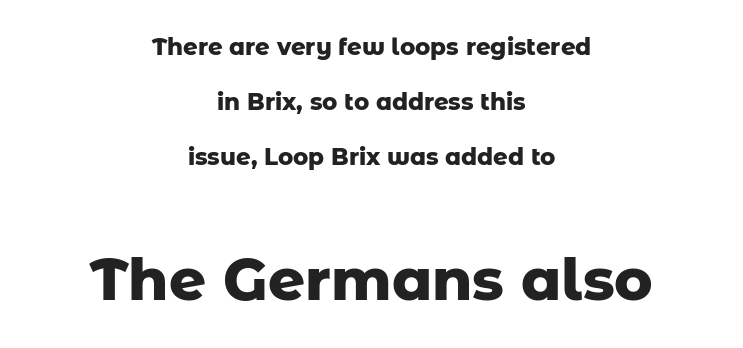
Q: Is the text bold? A: Yes.
Q: Is the text italic (slanted)? A: No, it is upright.
Q: Is the typeface a serif or a sans-serif typeface? A: Sans-serif.
Q: Is the text underlined? A: No.
Q: How is the paragraph aligned? A: Centered.
Q: Is the spacing between letters normal or unusually wide? A: Normal.
Q: Is the spacing between lines tight, normal or loose? A: Loose.
Q: Which block of text is set in a larger size, the first (top) or the second (bottom)? A: The second (bottom) one.
Q: Width (condensed, normal, or wide)? A: Normal.
Q: Stroke contrast? A: Low.
Q: x-height? A: Medium.
Q: Monospaced? A: No.
